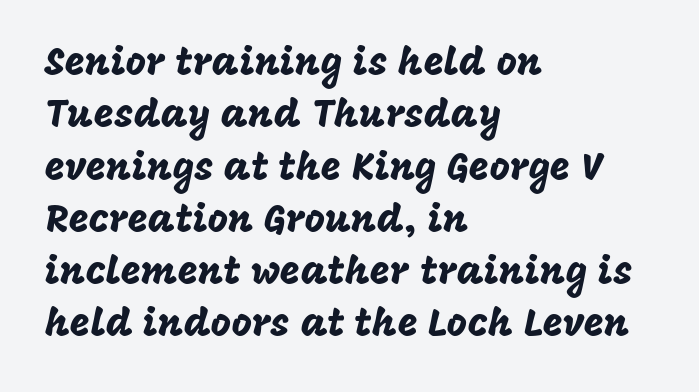
{"serif": "no", "width": "normal", "stroke_contrast": "low", "x_height": "large", "monospaced": "no", "underline": "no", "align": "left", "line_spacing": "normal", "line_spacing_ratio": 1.34, "letter_spacing": "normal", "letter_spacing_em": 0.0, "glyph_px": 39}
